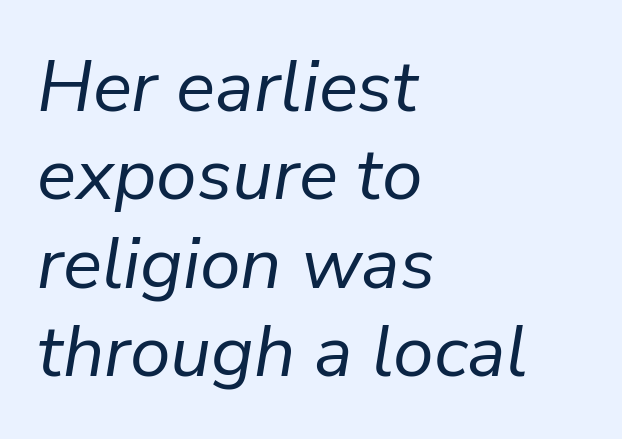
{"italic": "yes", "lean": "right", "slant_degrees": 9, "bold": "no", "weight": "regular", "width": "normal", "stroke_contrast": "low", "x_height": "medium", "monospaced": "no", "underline": "no", "align": "left", "line_spacing_ratio": 1.21, "letter_spacing": "normal", "letter_spacing_em": 0.0, "glyph_px": 73}
